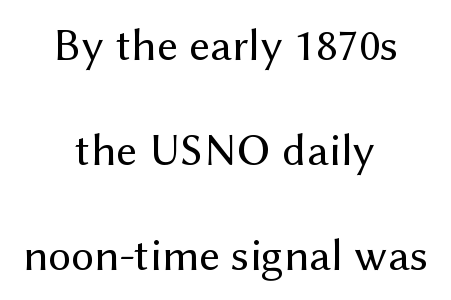
The rendering uses a large line-height, opening up the rows. Rendered with straight, roman letterforms. Stroke thickness stays within the range of a standard reading face or lighter. The lines are quadded center. In terms of letterspacing, this is plain default setting.
